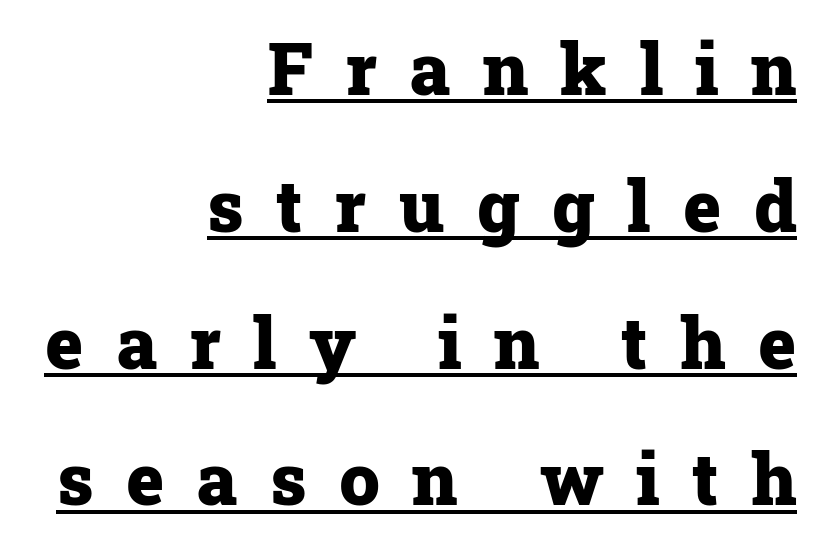
The passage shown is typed in a proportional face where columns would drift. The specimen reads as upright at a glance. The rendering anchors every line to the right-hand side. Are there feet on the stems? There are — it's a serif. Tracking value appears strongly positive — letters spread wide.
